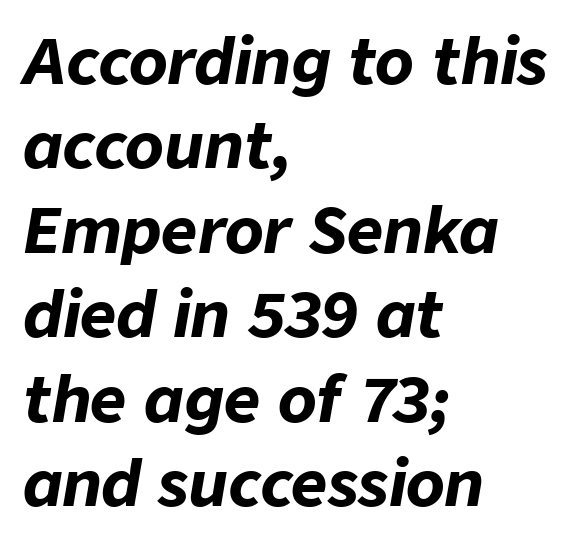
Q: Is the text bold? A: Yes.
Q: Is the text italic (slanted)? A: Yes, it leans right by about 9 degrees.
Q: Is the text underlined? A: No.
Q: How is the paragraph aligned? A: Left-aligned.
Q: Is the spacing between letters normal or unusually wide? A: Normal.
Q: Is the spacing between lines tight, normal or loose? A: Normal.
Q: Width (condensed, normal, or wide)? A: Normal.
Q: Stroke contrast? A: Low.
Q: x-height? A: Medium.
Q: Monospaced? A: No.
